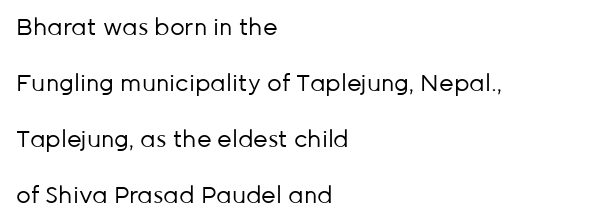
These glyphs show unthickened strokes, regular width or finer. The horizontal fit of the characters is conventional and even. Designer's note — italics off, roman on. The leading is generous, giving the passage an open texture. The baseline area is clear. Line starts are locked; line ends wander.
